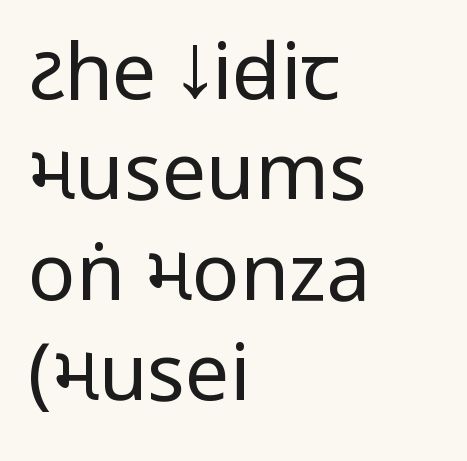
The cut favours lightness, reaching ordinary text weight at its darkest. Is this a sans? Yes — the strokes have no serifs. A typesetter would call this proportional, since set widths differ per character. The typography opts for an upright posture over an oblique one.
